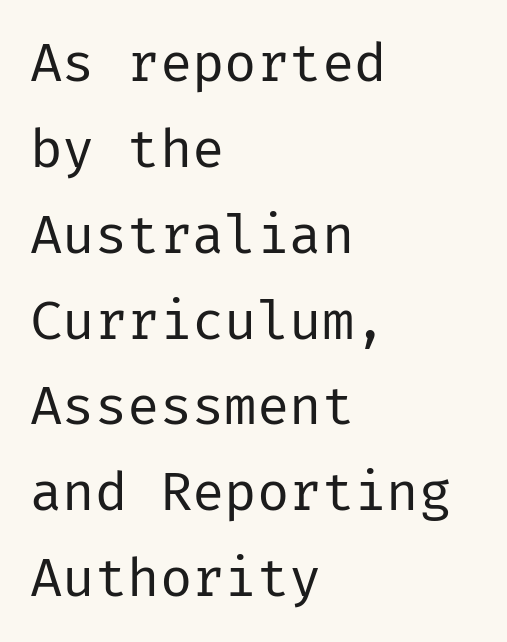
Is this a sans? Yes — the strokes have no serifs. A classic flush-left, rag-right setting is used for this passage. Letter spacing: default. Quick note: not italic, upright. The passage shown is not underscored anywhere.
